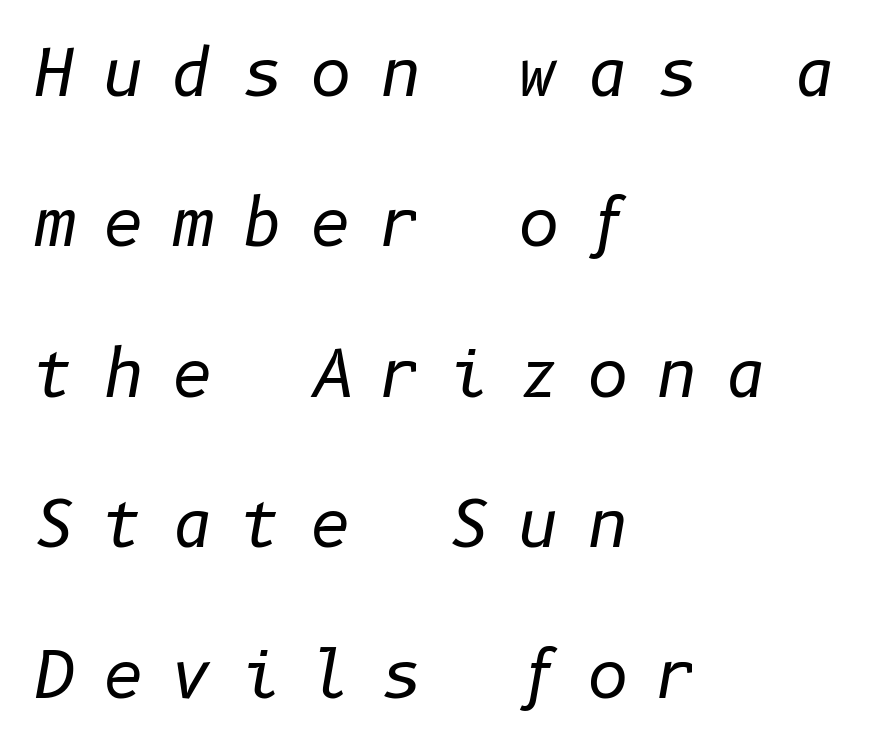
Any mark beneath the type? The region is blank. Substantial extra tracking has been applied to these lines. The typeface has the unassuming heft of standard copy or less. Reading down the column, the eye jumps a long way to each next line.
